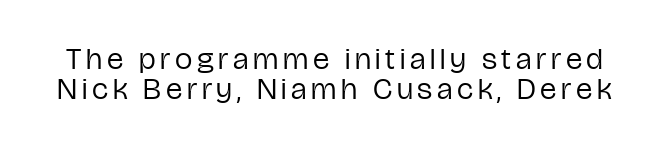
Q: Is the text bold? A: No.
Q: Is the text italic (slanted)? A: No, it is upright.
Q: Is the typeface a serif or a sans-serif typeface? A: Sans-serif.
Q: Is the text underlined? A: No.
Q: Is the spacing between lines tight, normal or loose? A: Tight.
Q: Width (condensed, normal, or wide)? A: Condensed.
Q: Stroke contrast? A: Low.
Q: x-height? A: Medium.
Q: Monospaced? A: No.
